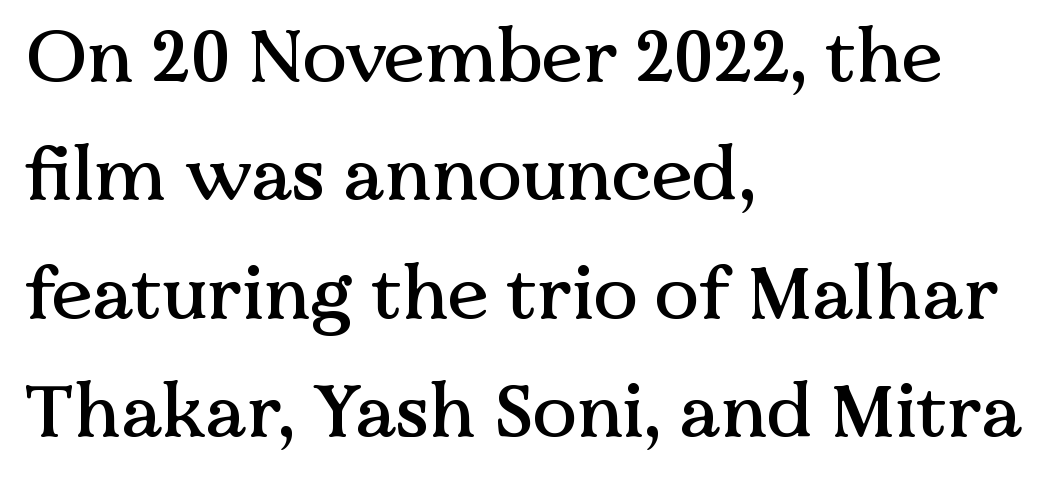
{"serif": "yes", "italic": "no", "width": "normal", "stroke_contrast": "medium", "x_height": "medium", "monospaced": "no", "underline": "no", "align": "left", "line_spacing": "normal", "line_spacing_ratio": 1.6, "letter_spacing": "normal", "letter_spacing_em": 0.0, "glyph_px": 74}
